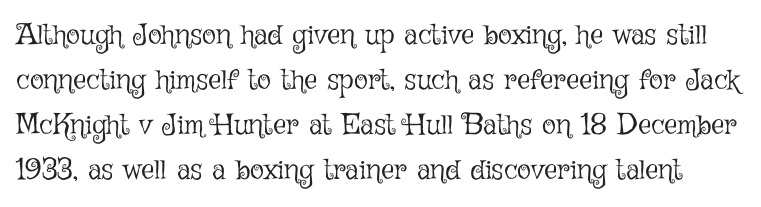
{"italic": "no", "bold": "no", "weight": "light", "width": "normal", "stroke_contrast": "low", "x_height": "medium", "monospaced": "no", "underline": "no", "line_spacing": "normal", "line_spacing_ratio": 1.55, "letter_spacing": "normal", "letter_spacing_em": 0.0, "glyph_px": 29}
